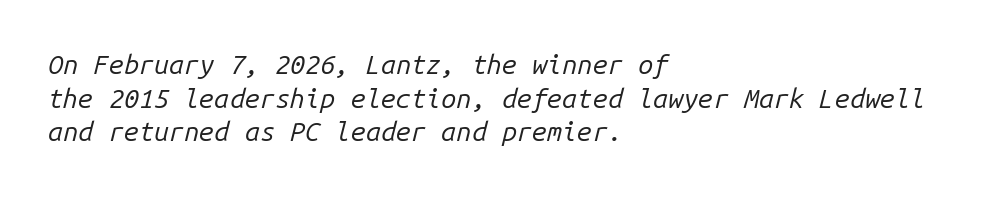
Q: Is the text bold? A: No.
Q: Is the text italic (slanted)? A: Yes, it leans right by about 14 degrees.
Q: Is the text underlined? A: No.
Q: How is the paragraph aligned? A: Left-aligned.
Q: Is the spacing between letters normal or unusually wide? A: Normal.
Q: Is the spacing between lines tight, normal or loose? A: Normal.
